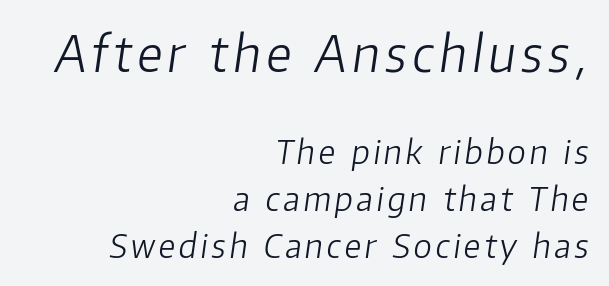
The image shows 50 px light type, italic (leaning right); set right-aligned, normal line spacing (1.41x), not underlined; the first (top) block is 1.52x larger; low stroke contrast and a medium x-height.
